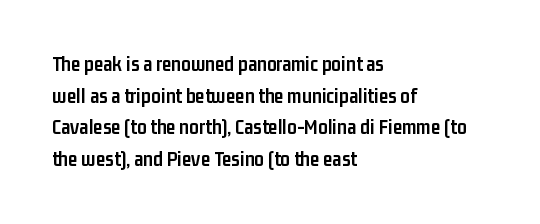
This is roman type, the default non-slanted kind. Observe the ordinary spacing: letters are neighbours, not strangers. The space between consecutive lines is moderate. Leftover space on each line is placed entirely after the last word. The string is rendered with underlining switched off. What weight is shown? A full bold with thick strokes.
